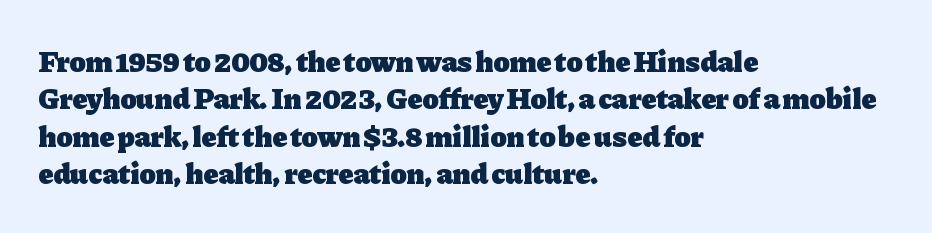
Each word holds together tightly as a unit, with standard inter-letter gaps. You can tell from the footed stems that serif type was used. Quick note: underline off. Quick note: not italic, upright. Which margin do the lines hug? The left one — the right edge is uneven. Does the weight exceed regular? Yes, all the way to bold.
